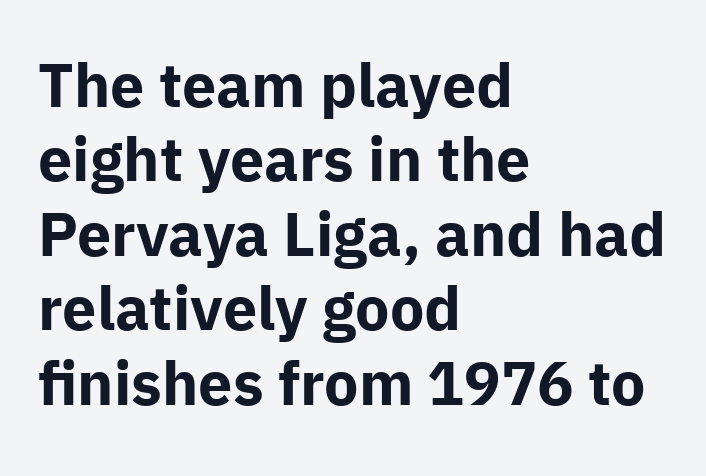
To sum up the face: it is a sans, with no serifs. Italic? Not at all — the glyphs are vertical. The letters sit at their default tracking, neither squeezed nor spread. A typesetter would call this proportional, since set widths differ per character.
